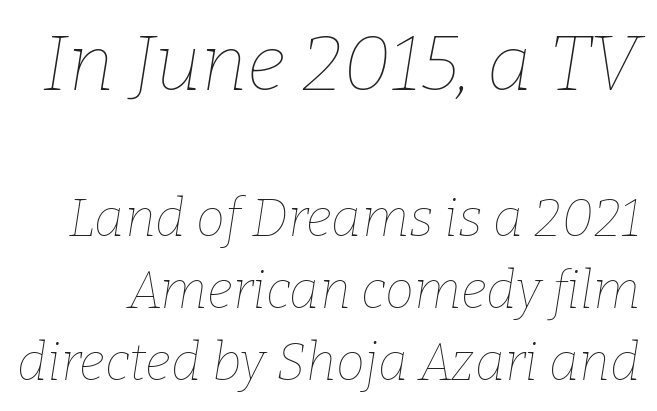
These lines are rendered in a variable-pitch font. The font's italic variant was chosen for this text. Students, observe: this is what conventionally led text looks like. Bare-footed words on every line. Letter spacing: default.
